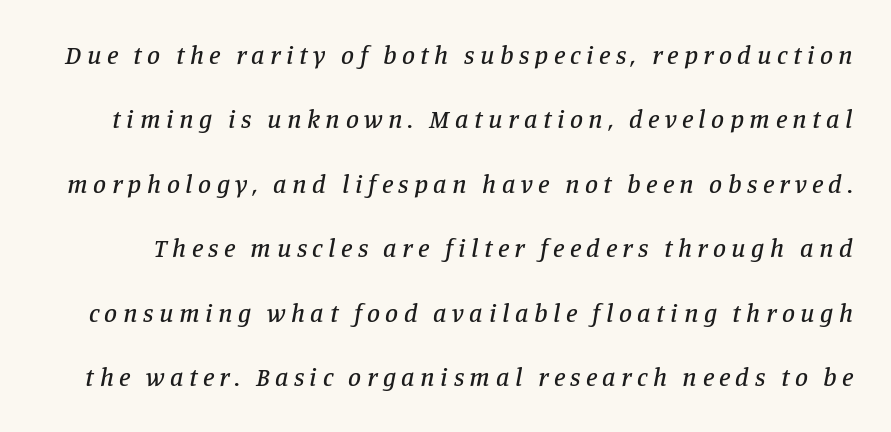
Q: Is the text italic (slanted)? A: Yes, it leans right by about 11 degrees.
Q: Is the text underlined? A: No.
Q: Is the spacing between letters normal or unusually wide? A: Unusually wide.
Q: Is the spacing between lines tight, normal or loose? A: Loose.
